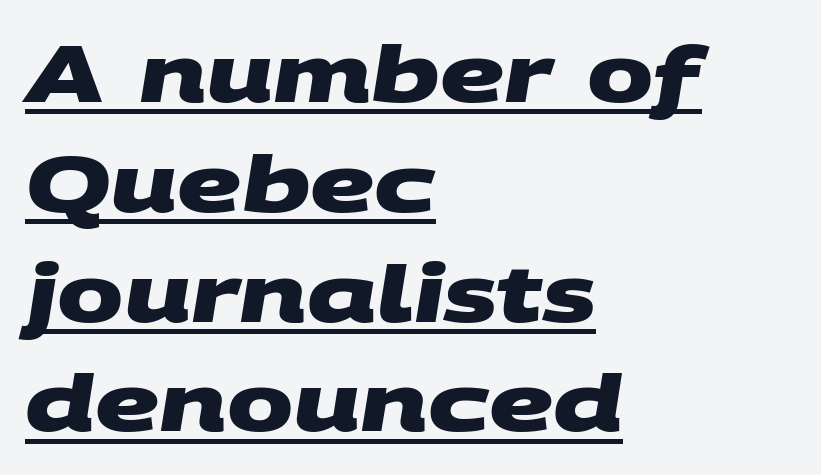
This sample has the flowing, uneven cadence of proportional lettering. Nothing sits at the stroke ends, so this counts as sans-serif. Compared with typical paragraphs, the rows here are spaced about the same. Look at the tracking — it's just the regular setting, nothing added.
